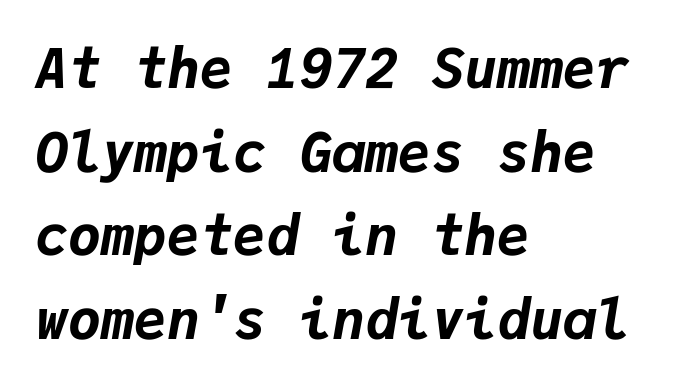
The image shows 55 px bold type, italic (leaning right), monospaced; set left-aligned, normal line spacing (1.52x), normal letter spacing, not underlined; low stroke contrast and a medium x-height.
